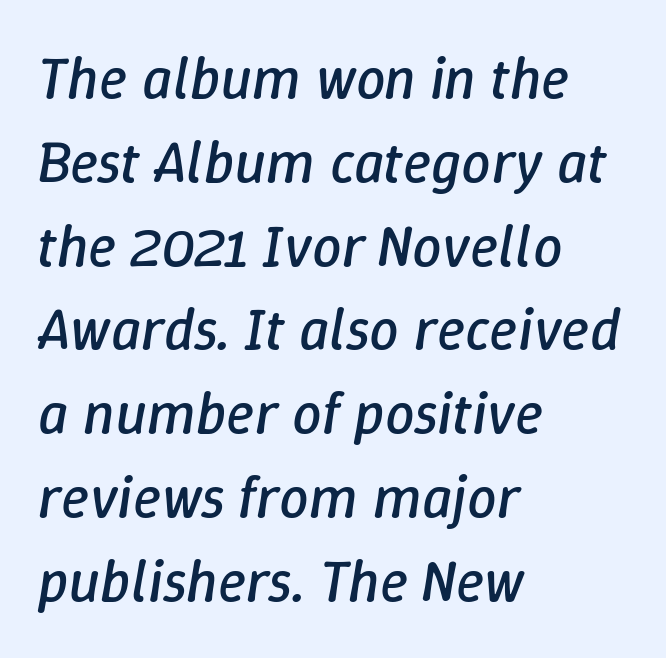
Q: Is the text bold? A: No.
Q: Is the text italic (slanted)? A: Yes, it leans right by about 9 degrees.
Q: Is the text underlined? A: No.
Q: How is the paragraph aligned? A: Left-aligned.
Q: Is the spacing between letters normal or unusually wide? A: Normal.
Q: Is the spacing between lines tight, normal or loose? A: Normal.
Q: Width (condensed, normal, or wide)? A: Normal.
Q: Stroke contrast? A: Low.
Q: x-height? A: Medium.
Q: Monospaced? A: No.
